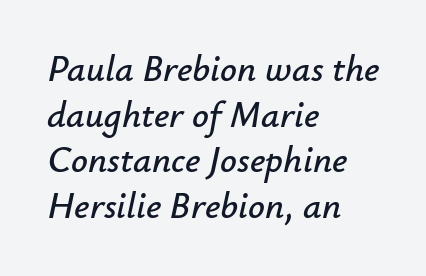
The image shows 37 px text type, italic (leaning right); set left-aligned, line spacing 1.23x, normal letter spacing, not underlined; low stroke contrast and a small x-height.
